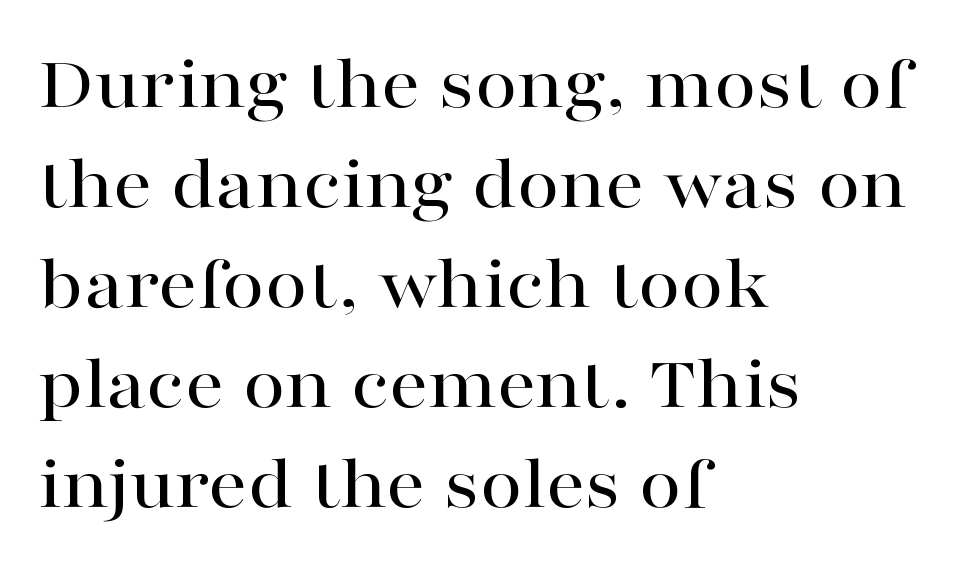
{"serif": "yes", "italic": "no", "width": "wide", "stroke_contrast": "high", "x_height": "medium", "monospaced": "no", "underline": "no", "align": "left", "line_spacing": "normal", "line_spacing_ratio": 1.3, "letter_spacing": "normal", "letter_spacing_em": 0.0, "glyph_px": 77}
